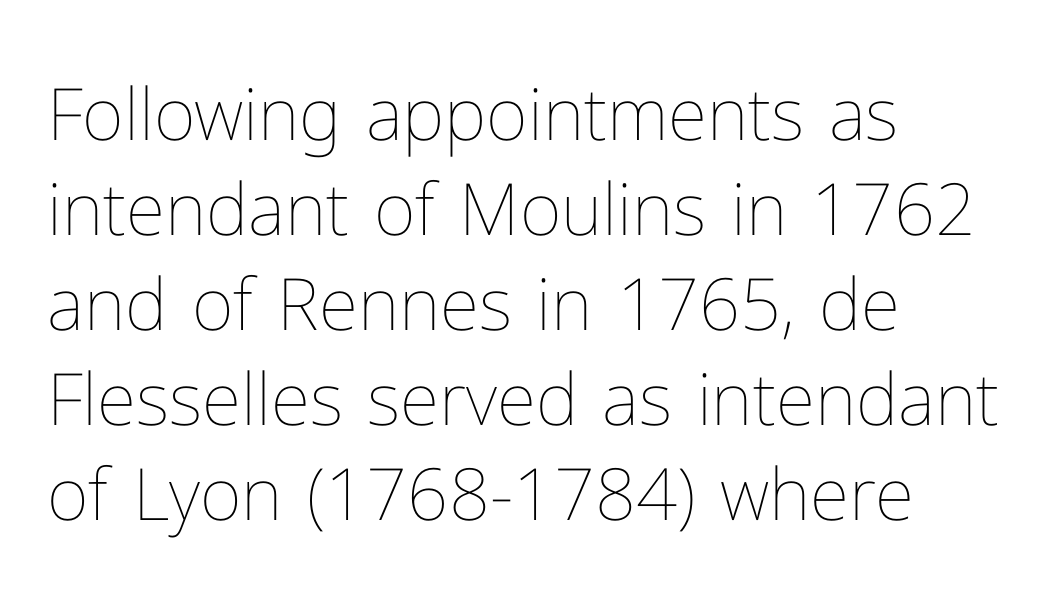
{"italic": "no", "bold": "no", "weight": "thin", "width": "normal", "stroke_contrast": "low", "x_height": "medium", "monospaced": "no", "underline": "no", "align": "left", "line_spacing": "normal", "line_spacing_ratio": 1.32, "letter_spacing": "normal", "letter_spacing_em": 0.0, "glyph_px": 72}
